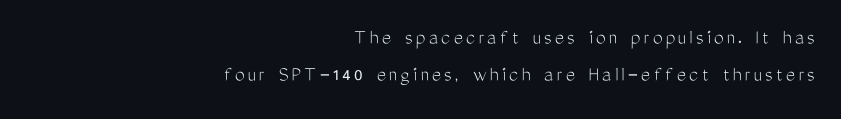
Q: Is the text bold? A: No.
Q: Is the text italic (slanted)? A: No, it is upright.
Q: Is the text underlined? A: No.
Q: How is the paragraph aligned? A: Right-aligned.
Q: Is the spacing between lines tight, normal or loose? A: Normal.
